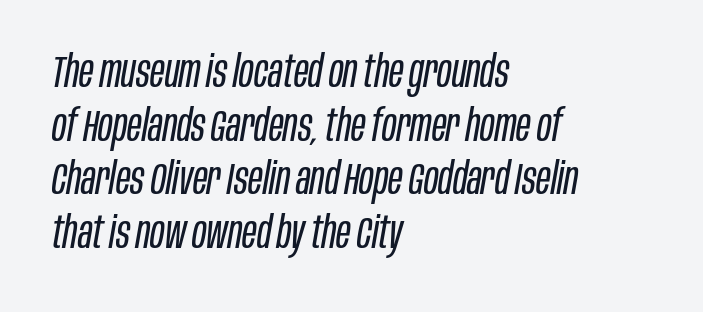
Q: Is the text bold? A: No.
Q: Is the text italic (slanted)? A: Yes, it leans right by about 10 degrees.
Q: Is the text underlined? A: No.
Q: How is the paragraph aligned? A: Left-aligned.
Q: Is the spacing between letters normal or unusually wide? A: Normal.
Q: Width (condensed, normal, or wide)? A: Condensed.
Q: Stroke contrast? A: Low.
Q: x-height? A: Large.
Q: Monospaced? A: No.
